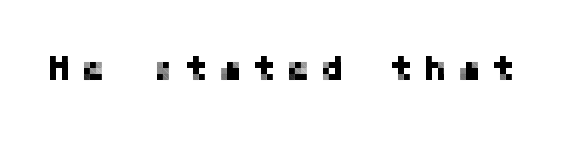
The image shows 35 px sans-serif type, upright; set unusually wide letter spacing (+0.31 em), not underlined; low stroke contrast and a medium x-height.
